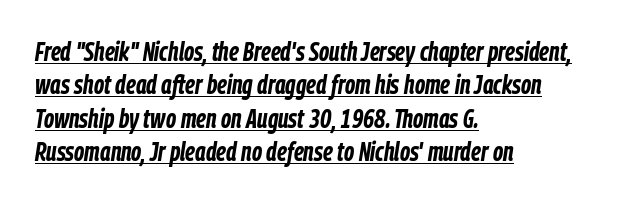
These words are printed bold, with thick strokes throughout. Emphasis-style slanted type is in use. This sample keeps an unexceptional amount of space between lines. The rendering keeps characters at their native spacing. Underlined type.
